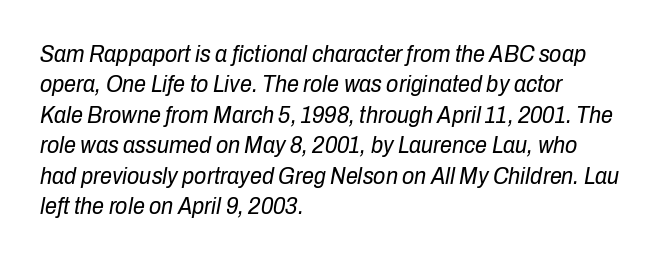
The image shows 24 px text type, italic (leaning right); set left-aligned, normal line spacing (1.27x), normal letter spacing, not underlined.
